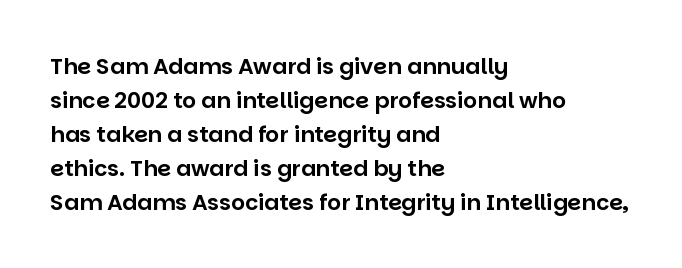
Inter-character spacing is left at the font's built-in metrics. A bare baseline throughout the passage. The typography opts for an upright posture over an oblique one. Casual observation: everything's shoved over to the left.
